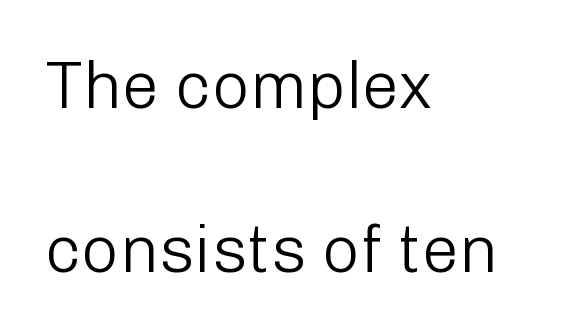
The image shows 66 px light sans-serif type, upright; set left-aligned, loose line spacing (2.48x), normal letter spacing, not underlined; low stroke contrast and a medium x-height.
